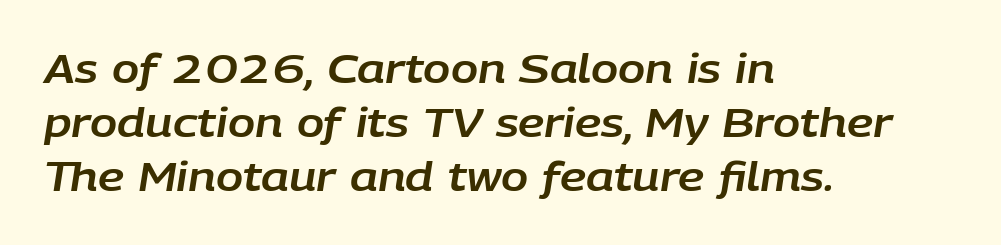
Q: Is the text italic (slanted)? A: Yes, it leans right by about 9 degrees.
Q: Is the text underlined? A: No.
Q: How is the paragraph aligned? A: Left-aligned.
Q: Is the spacing between letters normal or unusually wide? A: Normal.
Q: Is the spacing between lines tight, normal or loose? A: Normal.
Q: Width (condensed, normal, or wide)? A: Normal.
Q: Stroke contrast? A: Low.
Q: x-height? A: Large.
Q: Monospaced? A: No.
